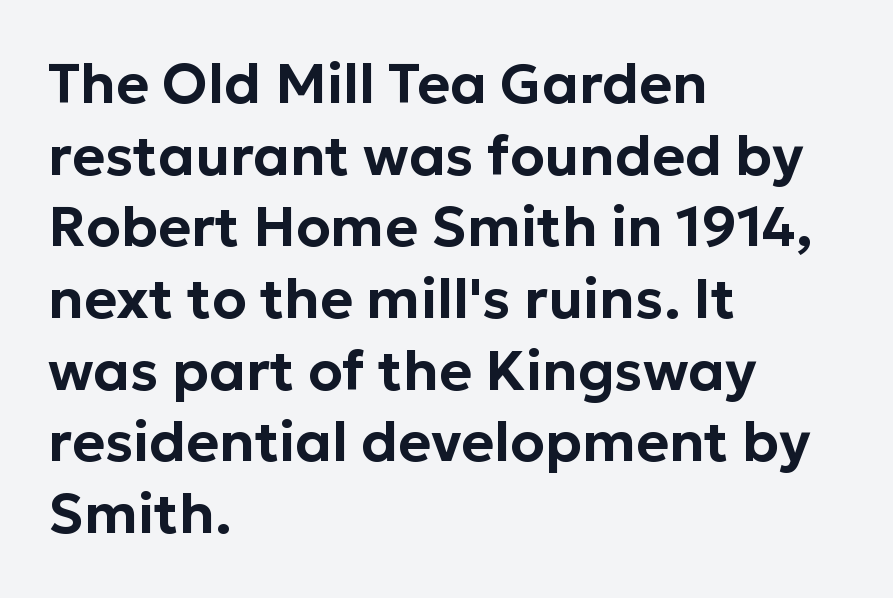
Is this a fixed-width face? No — the glyphs have proportional, varying widths. The horizontal fit of the characters is conventional and even. The lettering holds an erect, upright posture throughout. One-word summary of the alignment: left.
